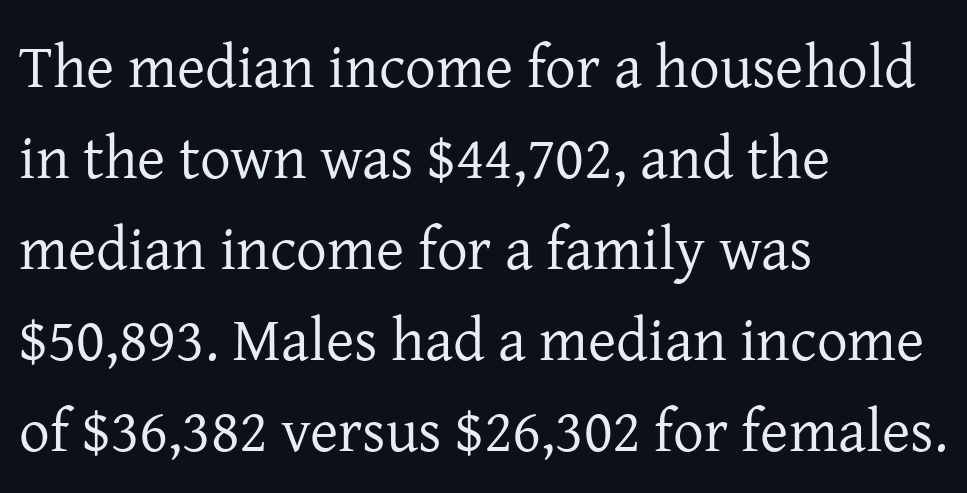
Is there any slant? The stems are plumb. Layout note: lines flush left. Students, note that the glyphs here touch the page at normal intervals. Plain, unruled lines of type. The block of text has a typical density, with ordinary space between rows. No chunkiness to these letters — they're not bold.
